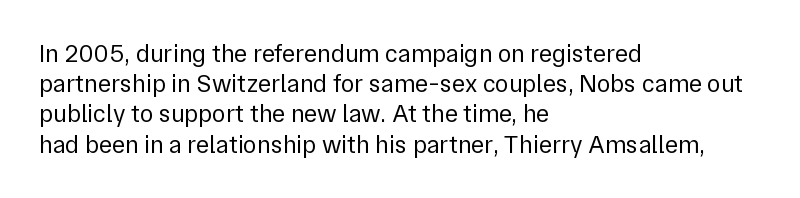
The image shows 25 px text type, upright; set left-aligned, line spacing 1.21x, normal letter spacing, not underlined.
